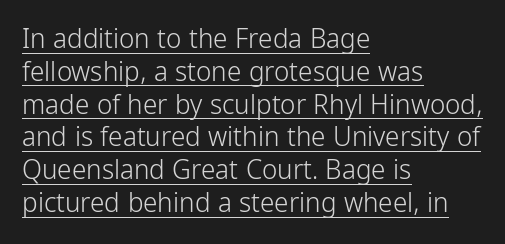
{"italic": "no", "bold": "no", "underline": "yes", "align": "left", "line_spacing": "normal", "line_spacing_ratio": 1.26, "letter_spacing": "normal", "letter_spacing_em": 0.0, "glyph_px": 26}
